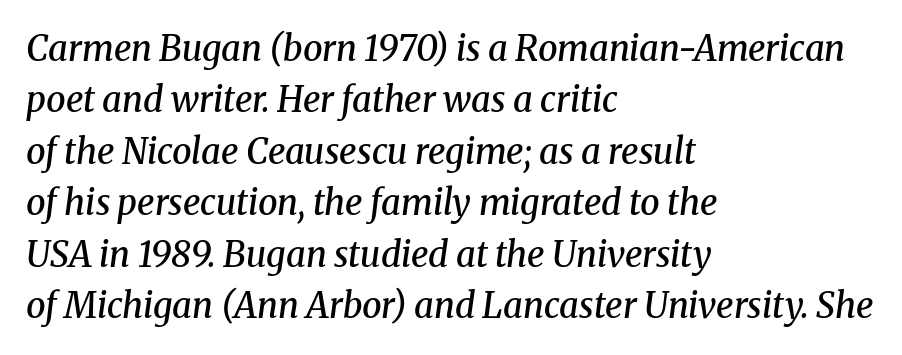
Q: Is the text bold? A: Semi-bold.
Q: Is the text italic (slanted)? A: Yes, it leans right by about 8 degrees.
Q: Is the typeface a serif or a sans-serif typeface? A: Serif.
Q: Is the text underlined? A: No.
Q: How is the paragraph aligned? A: Left-aligned.
Q: Is the spacing between letters normal or unusually wide? A: Normal.
Q: Is the spacing between lines tight, normal or loose? A: Normal.
Q: Width (condensed, normal, or wide)? A: Normal.
Q: Stroke contrast? A: Medium.
Q: x-height? A: Medium.
Q: Monospaced? A: No.
